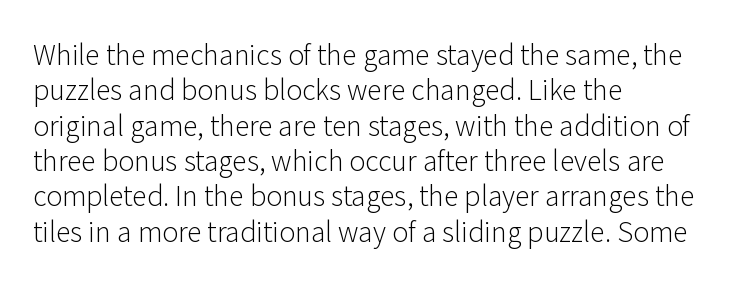
Line beginnings align vertically; line endings do not. The typography opts for an upright posture over an oblique one. Baseline-to-baseline distance is the conventional proportion of letter height. The characters are drawn with everyday or finer stroke widths. Here the glyphs are tracked normally, forming tight word shapes.
